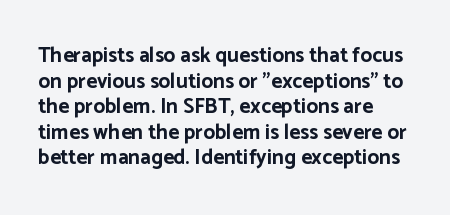
Q: Is the text bold? A: Yes.
Q: Is the text italic (slanted)? A: No, it is upright.
Q: Is the text underlined? A: No.
Q: How is the paragraph aligned? A: Left-aligned.
Q: Is the spacing between letters normal or unusually wide? A: Normal.
